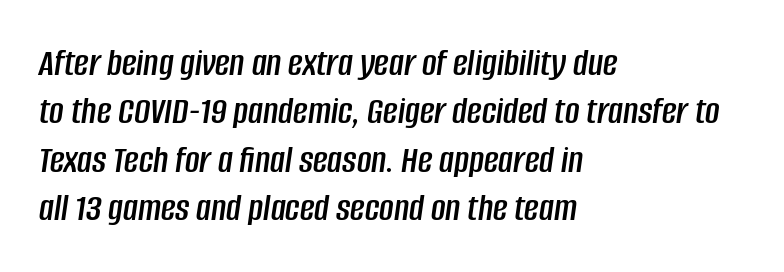
Q: Is the text italic (slanted)? A: Yes, it leans right by about 8 degrees.
Q: Is the text underlined? A: No.
Q: How is the paragraph aligned? A: Left-aligned.
Q: Is the spacing between letters normal or unusually wide? A: Normal.
Q: Width (condensed, normal, or wide)? A: Condensed.
Q: Stroke contrast? A: Low.
Q: x-height? A: Large.
Q: Monospaced? A: No.
